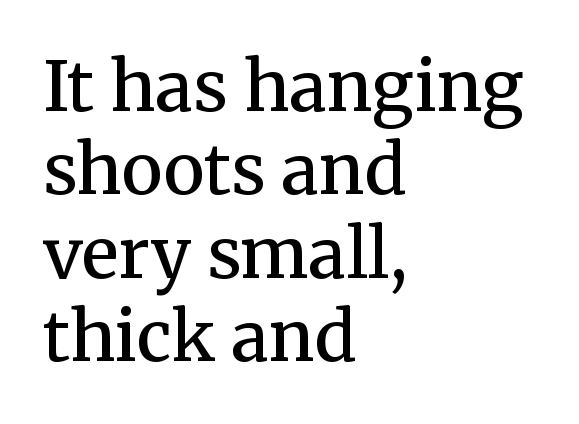
Q: Is the text bold? A: Semi-bold.
Q: Is the text italic (slanted)? A: No, it is upright.
Q: Is the typeface a serif or a sans-serif typeface? A: Serif.
Q: Is the text underlined? A: No.
Q: How is the paragraph aligned? A: Left-aligned.
Q: Is the spacing between letters normal or unusually wide? A: Normal.
Q: Width (condensed, normal, or wide)? A: Normal.
Q: Stroke contrast? A: Medium.
Q: x-height? A: Medium.
Q: Monospaced? A: No.
